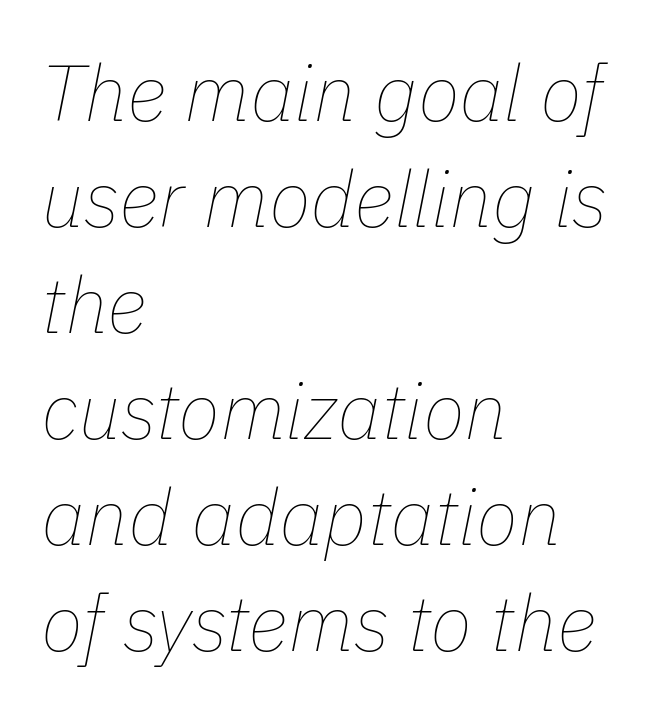
{"italic": "yes", "lean": "right", "slant_degrees": 11, "bold": "no", "weight": "thin", "width": "normal", "stroke_contrast": "low", "x_height": "medium", "monospaced": "no", "underline": "no", "align": "left", "line_spacing": "normal", "line_spacing_ratio": 1.36, "letter_spacing": "normal", "letter_spacing_em": 0.0, "glyph_px": 78}
